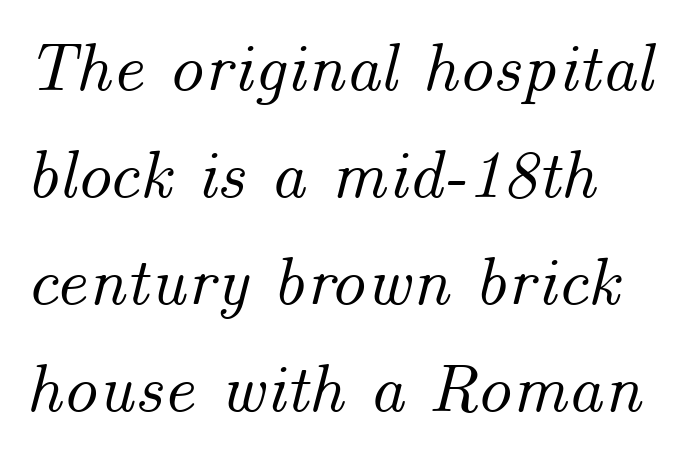
The image shows 69 px text type, italic (leaning right); set left-aligned, normal line spacing (1.55x), normal letter spacing, not underlined; medium stroke contrast and a small x-height.
